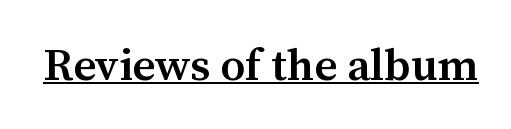
Q: Is the text bold? A: Semi-bold.
Q: Is the text italic (slanted)? A: No, it is upright.
Q: Is the typeface a serif or a sans-serif typeface? A: Serif.
Q: Is the text underlined? A: Yes.
Q: Is the spacing between letters normal or unusually wide? A: Normal.
Q: Width (condensed, normal, or wide)? A: Normal.
Q: Stroke contrast? A: Medium.
Q: x-height? A: Medium.
Q: Monospaced? A: No.
